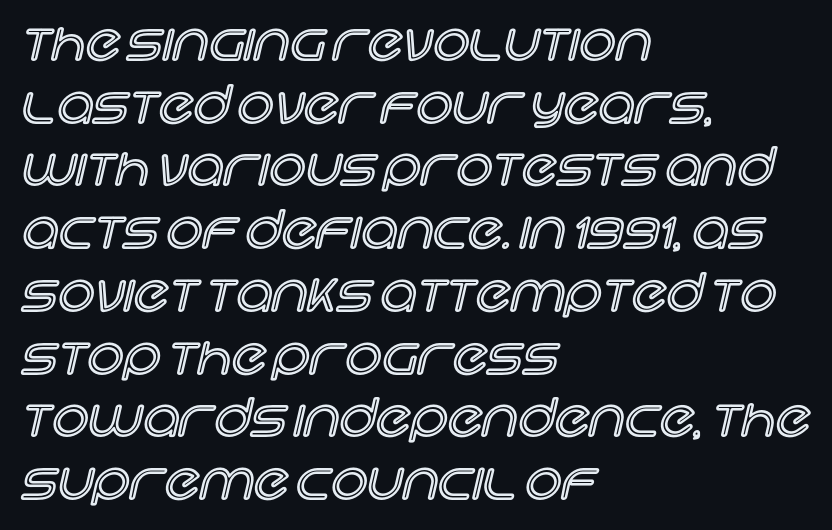
The image shows 51 px text type; set left-aligned, line spacing 1.23x, normal letter spacing, not underlined; a large x-height.
